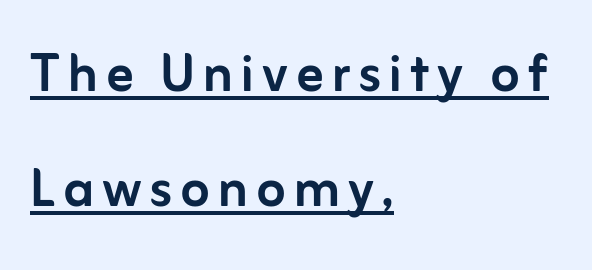
{"serif": "no", "italic": "no", "width": "normal", "stroke_contrast": "low", "x_height": "medium", "monospaced": "no", "underline": "yes", "align": "left", "line_spacing_ratio": 1.71, "glyph_px": 67}
